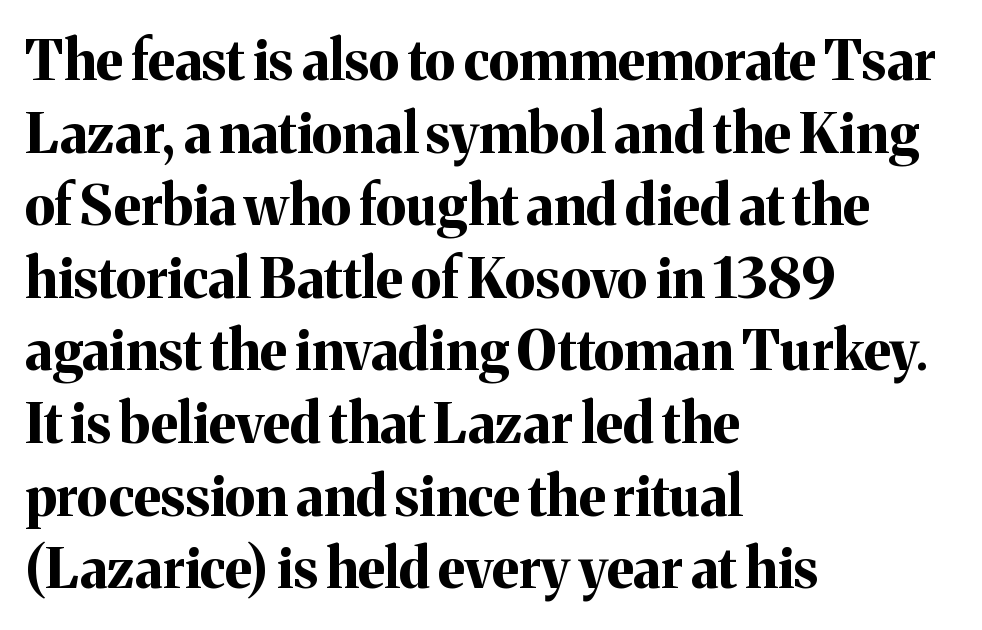
{"serif": "yes", "italic": "no", "bold": "yes", "weight": "bold", "width": "normal", "stroke_contrast": "medium", "x_height": "medium", "monospaced": "no", "underline": "no", "align": "left", "line_spacing": "normal", "line_spacing_ratio": 1.32, "letter_spacing": "normal", "letter_spacing_em": 0.0, "glyph_px": 55}
